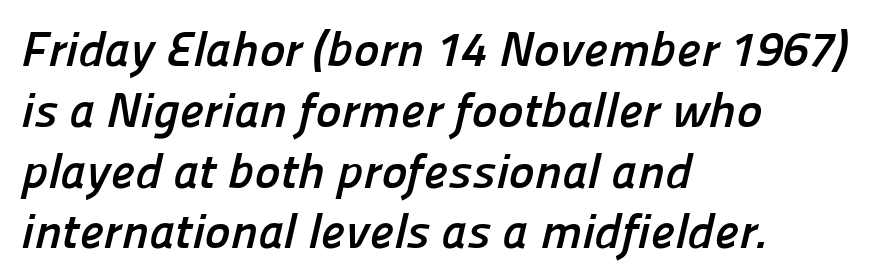
{"serif": "no", "bold": "yes", "weight": "semibold", "width": "normal", "stroke_contrast": "low", "x_height": "medium", "monospaced": "no", "underline": "no", "align": "left", "line_spacing_ratio": 1.24, "letter_spacing": "normal", "letter_spacing_em": 0.0, "glyph_px": 49}
